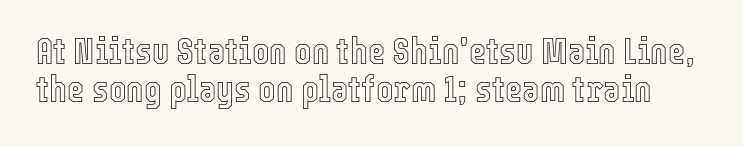
Q: Is the text italic (slanted)? A: No, it is upright.
Q: Is the text underlined? A: No.
Q: Is the spacing between letters normal or unusually wide? A: Normal.
Q: Is the spacing between lines tight, normal or loose? A: Tight.
Q: Width (condensed, normal, or wide)? A: Condensed.
Q: x-height? A: Medium.
Q: Monospaced? A: No.
